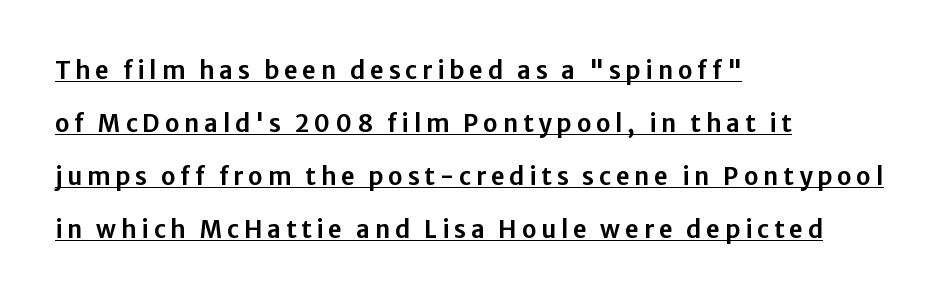
{"italic": "no", "underline": "yes", "align": "left", "line_spacing": "loose", "line_spacing_ratio": 2.21, "letter_spacing": "wide", "letter_spacing_em": 0.2, "glyph_px": 24}
